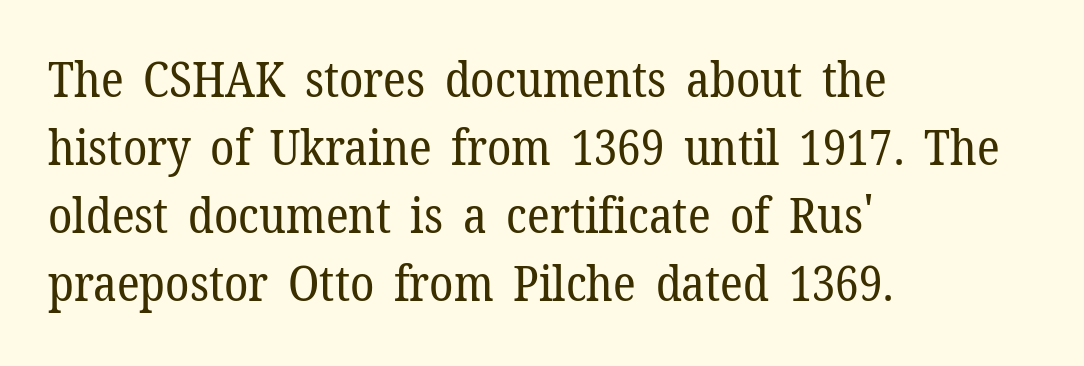
Q: Is the text bold? A: No.
Q: Is the text italic (slanted)? A: No, it is upright.
Q: Is the typeface a serif or a sans-serif typeface? A: Serif.
Q: Is the text underlined? A: No.
Q: How is the paragraph aligned? A: Left-aligned.
Q: Is the spacing between letters normal or unusually wide? A: Normal.
Q: Is the spacing between lines tight, normal or loose? A: Normal.
Q: Width (condensed, normal, or wide)? A: Normal.
Q: Stroke contrast? A: Low.
Q: x-height? A: Medium.
Q: Monospaced? A: No.
